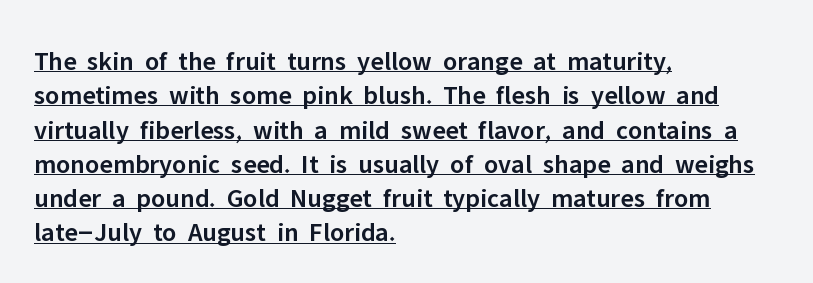
Somebody hit Ctrl+U on this one — the words are underlined. Caption: semibold face, moderately heavy strokes. Normally led — the rows are evenly, conventionally spaced. A classic flush-left, rag-right setting is used for this passage.
